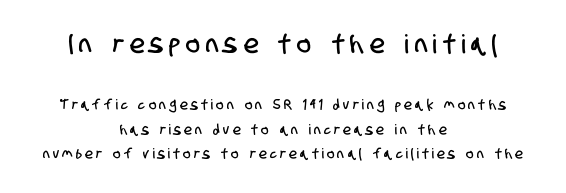
{"underline": "no", "align": "center", "line_spacing_ratio": 1.75, "letter_spacing": "wide", "letter_spacing_em": 0.24, "larger_block": "first", "size_ratio": 1.86, "glyph_px": 26}
